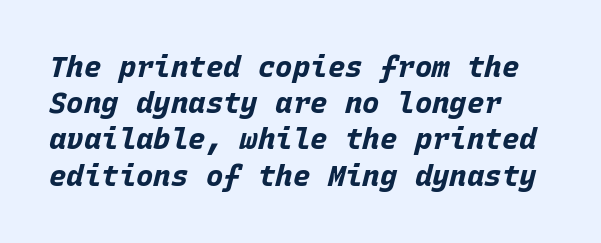
{"italic": "yes", "lean": "right", "slant_degrees": 15, "bold": "yes", "weight": "bold", "width": "normal", "stroke_contrast": "low", "x_height": "large", "monospaced": "yes", "underline": "no", "align": "left", "line_spacing": "normal", "line_spacing_ratio": 1.25, "letter_spacing": "normal", "letter_spacing_em": 0.0, "glyph_px": 29}
